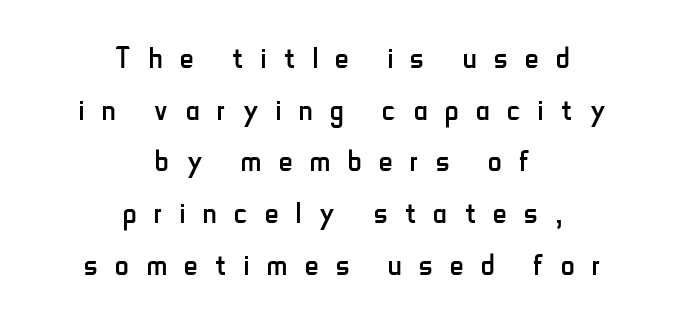
The image shows 38 px regular-weight, condensed sans-serif type, upright; set centered, normal line spacing (1.36x), unusually wide letter spacing (+0.46 em), not underlined; low stroke contrast and a small x-height.
